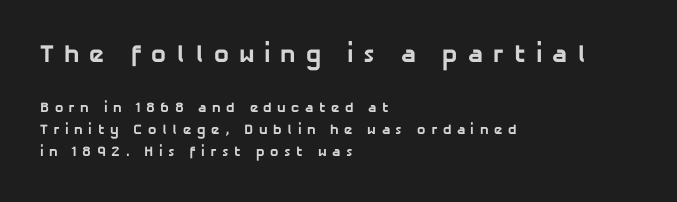
Q: Is the text bold? A: Yes.
Q: Is the text underlined? A: No.
Q: How is the paragraph aligned? A: Left-aligned.
Q: Is the spacing between letters normal or unusually wide? A: Unusually wide.
Q: Is the spacing between lines tight, normal or loose? A: Normal.
Q: Which block of text is set in a larger size, the first (top) or the second (bottom)? A: The first (top) one.
